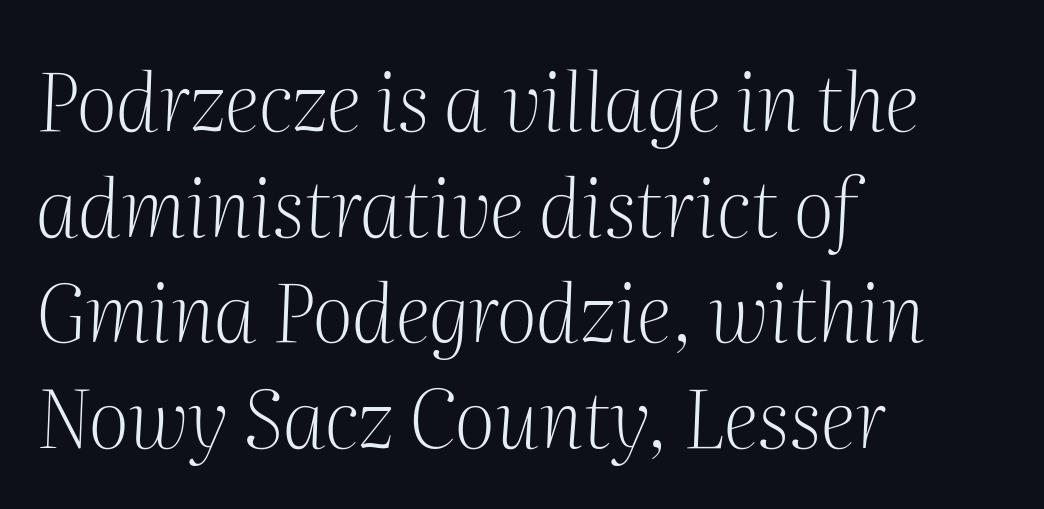
The image shows 80 px light serif type, italic (leaning right); set left-aligned, normal line spacing (1.32x), normal letter spacing, not underlined; medium stroke contrast and a medium x-height.
